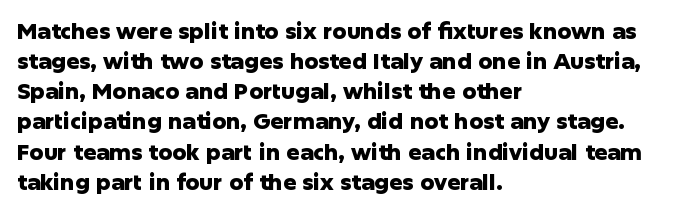
The image shows 22 px bold type, upright; set left-aligned, normal line spacing (1.37x), normal letter spacing, not underlined.
